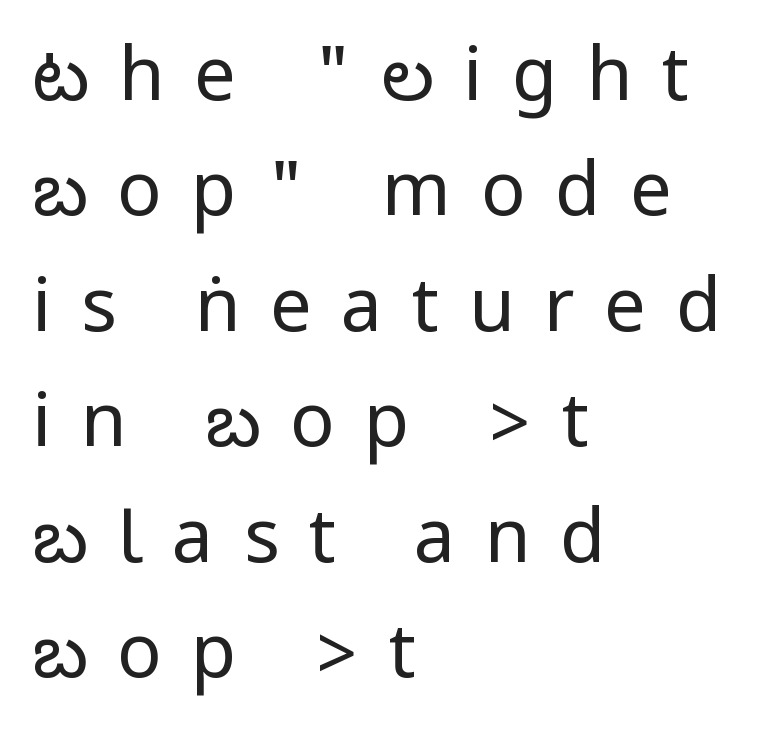
Q: Is the text bold? A: No.
Q: Is the text italic (slanted)? A: No, it is upright.
Q: Is the typeface a serif or a sans-serif typeface? A: Sans-serif.
Q: Is the text underlined? A: No.
Q: How is the paragraph aligned? A: Left-aligned.
Q: Is the spacing between letters normal or unusually wide? A: Unusually wide.
Q: Is the spacing between lines tight, normal or loose? A: Normal.
Q: Width (condensed, normal, or wide)? A: Condensed.
Q: Stroke contrast? A: Low.
